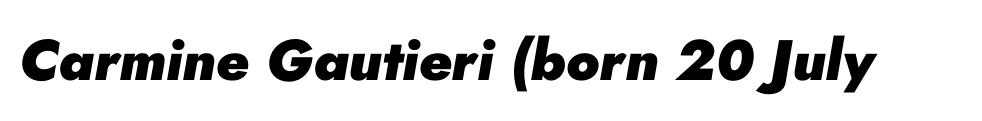
Q: Is the text bold? A: Yes.
Q: Is the text italic (slanted)? A: Yes, it leans right by about 10 degrees.
Q: Is the text underlined? A: No.
Q: Is the spacing between letters normal or unusually wide? A: Normal.
Q: Width (condensed, normal, or wide)? A: Normal.
Q: Stroke contrast? A: Low.
Q: x-height? A: Small.
Q: Monospaced? A: No.
